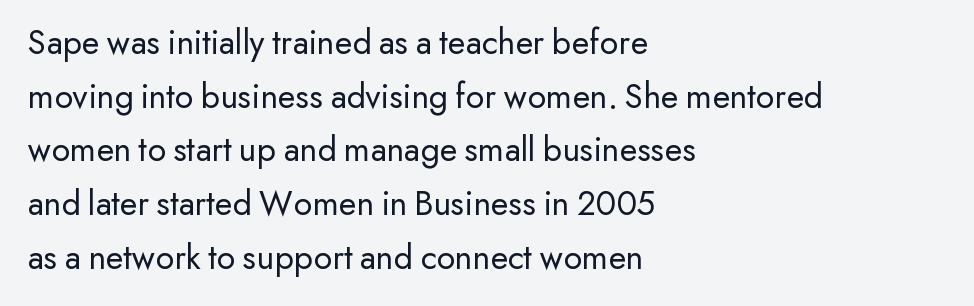
The rendering uses a moderate line-height, typical for paragraphs. No letter is thick-stroked: the sample isn't bold. In CSS terms this would be text-align: left. A roman cut, with each character standing at attention.
